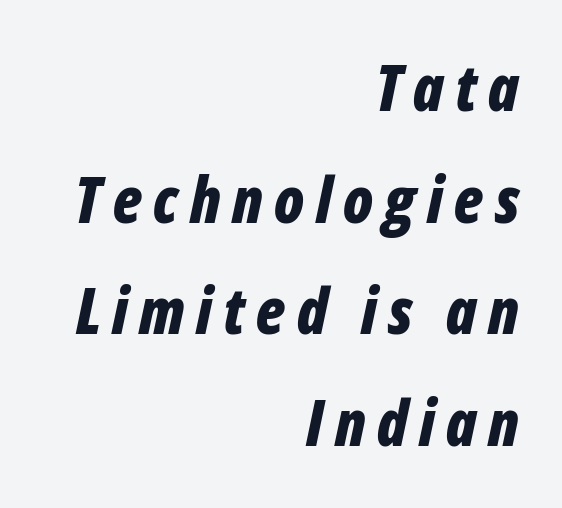
In CSS terms this would be text-align: right. It's the slanting kind of type. Students, this is bold: see how much ink each stroke carries. Lines of text with bare space underneath. Is this a fixed-width face? No — the glyphs have proportional, varying widths.
